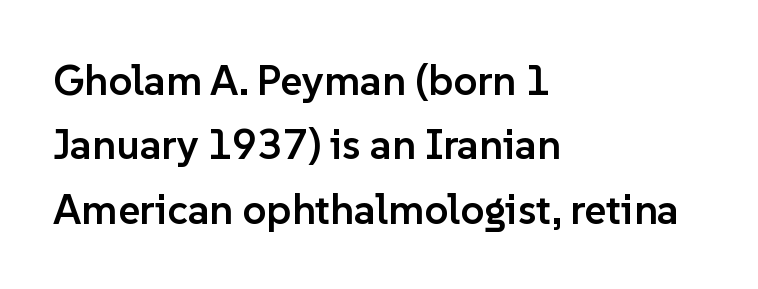
Q: Is the text bold? A: Semi-bold.
Q: Is the text italic (slanted)? A: No, it is upright.
Q: Is the typeface a serif or a sans-serif typeface? A: Sans-serif.
Q: Is the text underlined? A: No.
Q: How is the paragraph aligned? A: Left-aligned.
Q: Is the spacing between letters normal or unusually wide? A: Normal.
Q: Is the spacing between lines tight, normal or loose? A: Normal.
Q: Width (condensed, normal, or wide)? A: Normal.
Q: Stroke contrast? A: Low.
Q: x-height? A: Medium.
Q: Monospaced? A: No.
